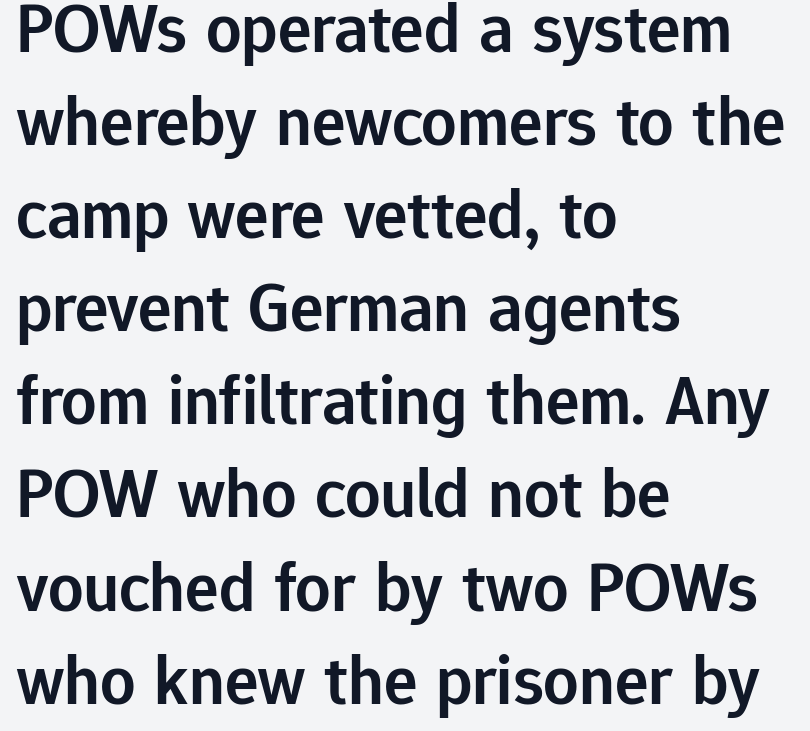
The image shows 70 px semibold sans-serif type, upright; set left-aligned, normal line spacing (1.33x), normal letter spacing, not underlined; low stroke contrast and a medium x-height.
